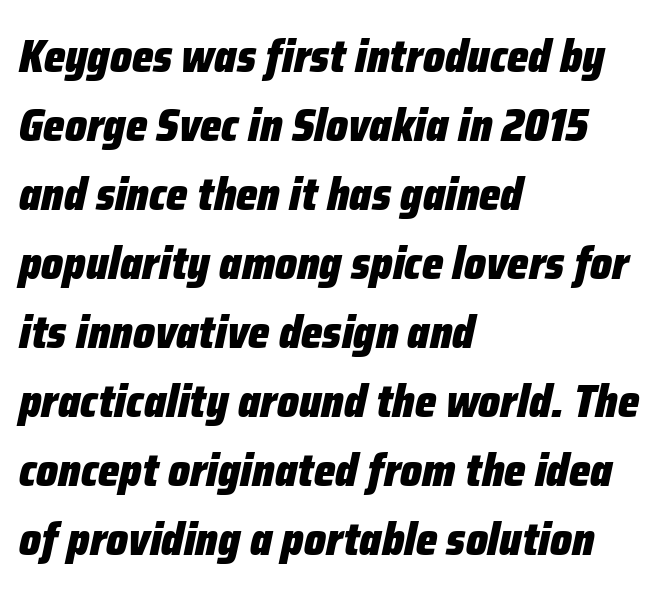
The image shows 46 px heavy, condensed type, italic (leaning right); set left-aligned, normal line spacing (1.5x), normal letter spacing, not underlined; low stroke contrast and a medium x-height.
